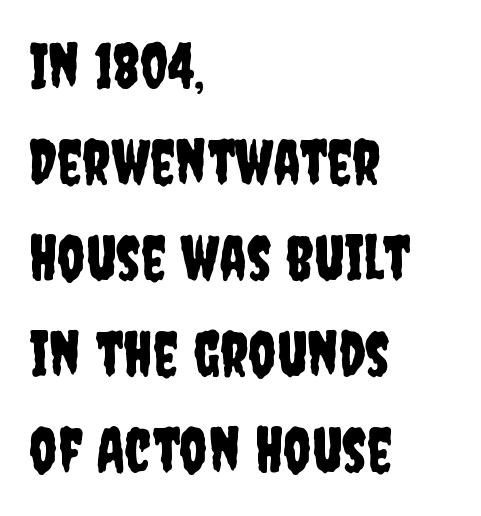
Q: Is the text italic (slanted)? A: No, it is upright.
Q: Is the typeface a serif or a sans-serif typeface? A: Sans-serif.
Q: Is the text underlined? A: No.
Q: How is the paragraph aligned? A: Left-aligned.
Q: Is the spacing between letters normal or unusually wide? A: Normal.
Q: Is the spacing between lines tight, normal or loose? A: Normal.
Q: Width (condensed, normal, or wide)? A: Condensed.
Q: Stroke contrast? A: Low.
Q: x-height? A: Large.
Q: Monospaced? A: No.
